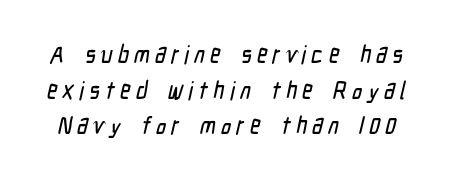
Anything drawn beneath the words? Only blank space. This block has exactly the height ordinary leading produces. A typesetter would call this heavily tracked-out type.
